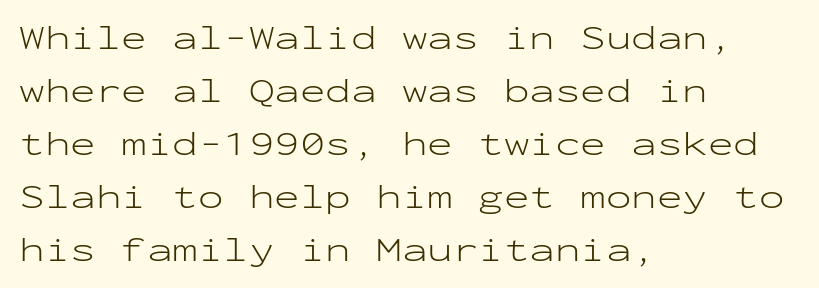
{"serif": "no", "italic": "no", "bold": "no", "weight": "light", "width": "wide", "stroke_contrast": "low", "x_height": "medium", "monospaced": "yes", "underline": "no", "align": "left", "line_spacing": "normal", "line_spacing_ratio": 1.56, "letter_spacing": "normal", "letter_spacing_em": 0.0, "glyph_px": 34}
